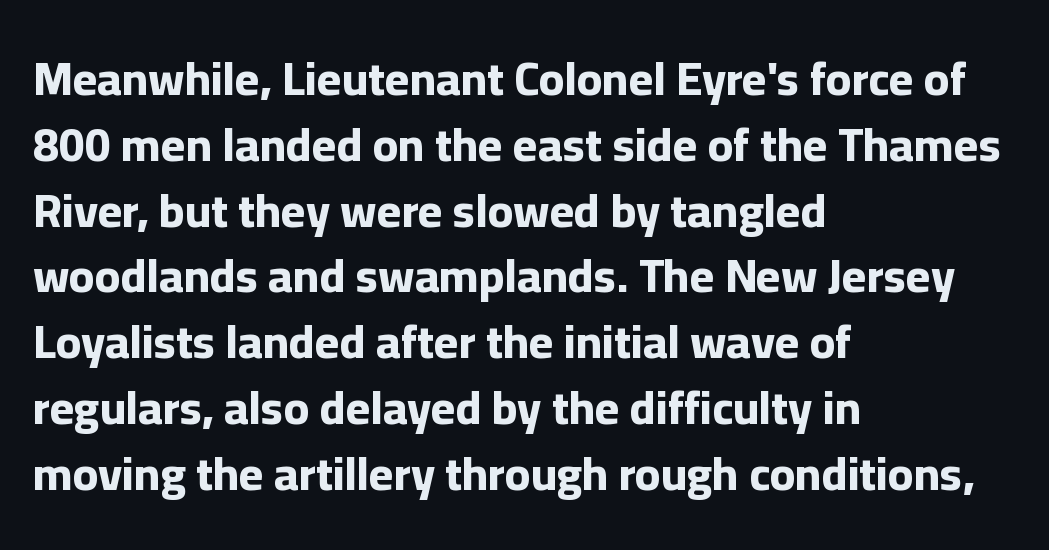
Summary of vertical rhythm: regular, with standard interline spacing. A sans-serif font was chosen for this passage. Each glyph is drawn with heavy, bold strokes. No extra tracking has been applied to these lines. These lines were composed using upright roman letters.
